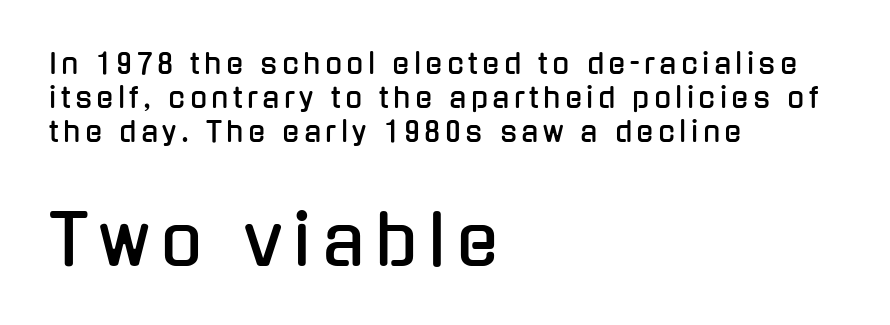
Q: Is the text italic (slanted)? A: No, it is upright.
Q: Is the typeface a serif or a sans-serif typeface? A: Sans-serif.
Q: Is the text underlined? A: No.
Q: How is the paragraph aligned? A: Left-aligned.
Q: Which block of text is set in a larger size, the first (top) or the second (bottom)? A: The second (bottom) one.
Q: Width (condensed, normal, or wide)? A: Condensed.
Q: Stroke contrast? A: Low.
Q: x-height? A: Medium.
Q: Monospaced? A: No.
